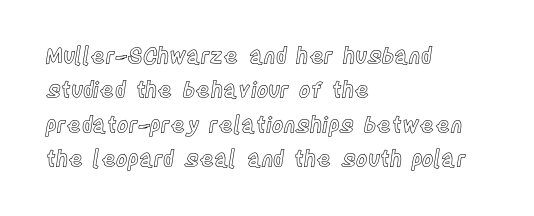
The image shows 22 px text type; set left-aligned, normal line spacing (1.56x), normal letter spacing, not underlined.
